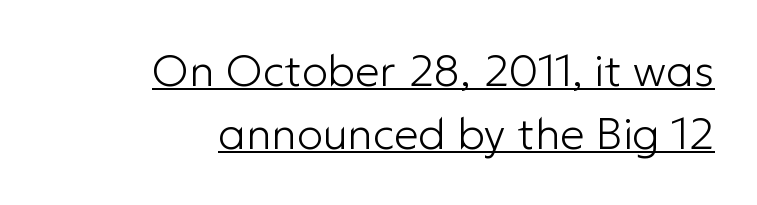
{"serif": "no", "italic": "no", "bold": "no", "weight": "light", "width": "normal", "stroke_contrast": "low", "x_height": "medium", "monospaced": "no", "underline": "yes", "align": "right", "line_spacing": "normal", "line_spacing_ratio": 1.43, "letter_spacing": "normal", "letter_spacing_em": 0.0, "glyph_px": 44}
